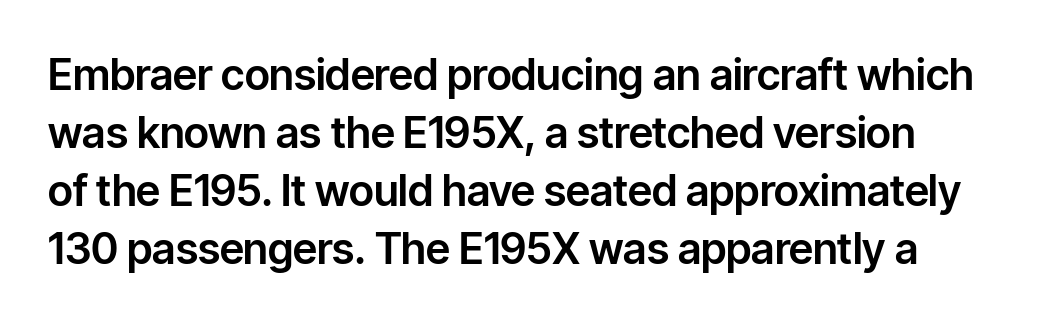
Q: Is the text italic (slanted)? A: No, it is upright.
Q: Is the typeface a serif or a sans-serif typeface? A: Sans-serif.
Q: Is the text underlined? A: No.
Q: Is the spacing between letters normal or unusually wide? A: Normal.
Q: Is the spacing between lines tight, normal or loose? A: Normal.
Q: Width (condensed, normal, or wide)? A: Normal.
Q: Stroke contrast? A: Low.
Q: x-height? A: Medium.
Q: Monospaced? A: No.
